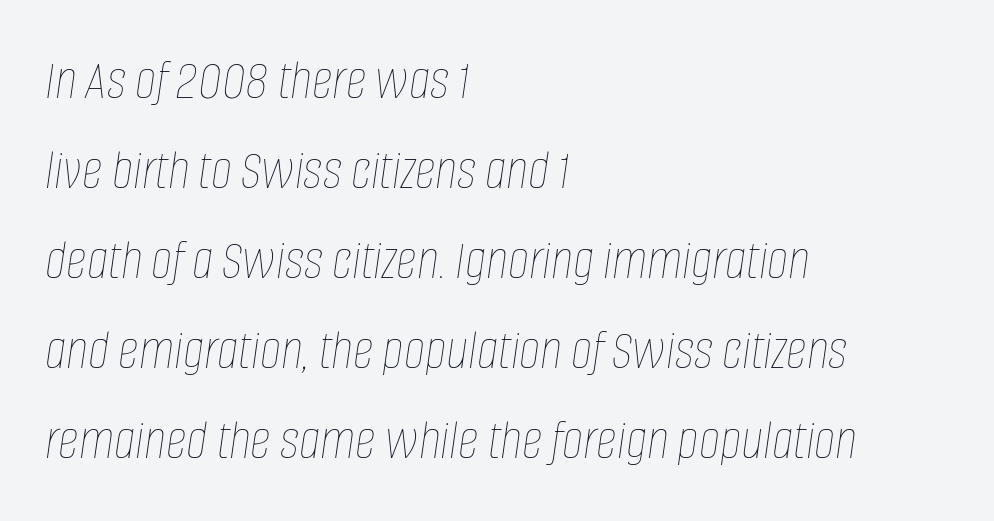
Character widths vary here, with narrow letters taking less room than wide ones. This sample uses an oblique cut, with every glyph tilted off the vertical. The passage shown is not bold in any degree. Each line starts at the same left margin while the right side varies. The glyphs are unaccompanied by any horizontal stroke below them.
